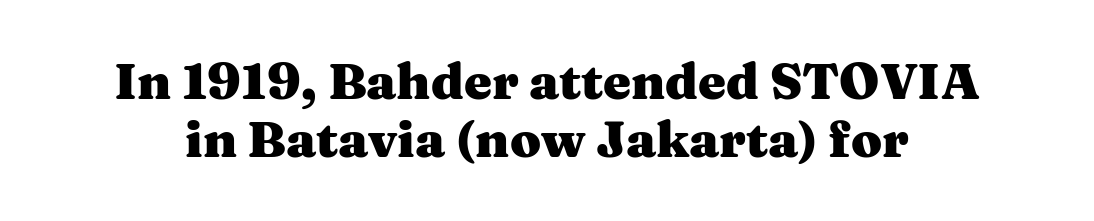
{"serif": "yes", "italic": "no", "bold": "yes", "weight": "heavy", "width": "wide", "stroke_contrast": "medium", "x_height": "medium", "monospaced": "no", "underline": "no", "line_spacing_ratio": 1.17, "letter_spacing": "normal", "letter_spacing_em": 0.0, "glyph_px": 50}
